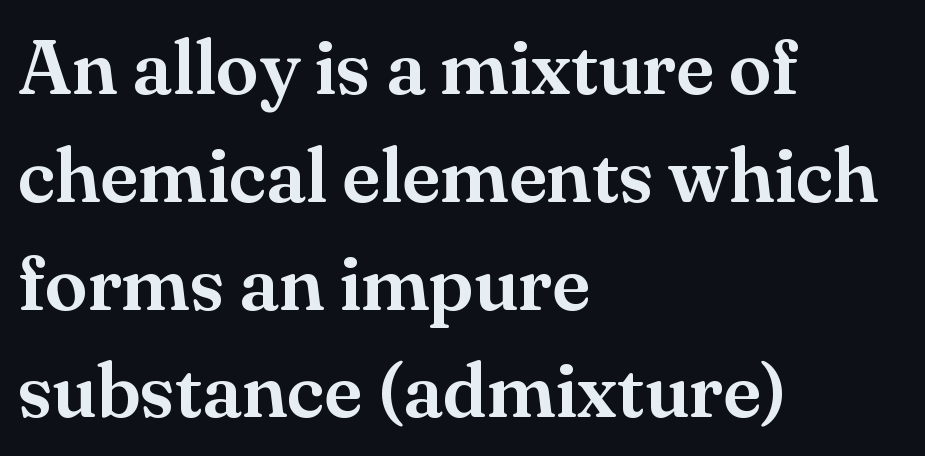
Q: Is the text italic (slanted)? A: No, it is upright.
Q: Is the typeface a serif or a sans-serif typeface? A: Serif.
Q: Is the text underlined? A: No.
Q: How is the paragraph aligned? A: Left-aligned.
Q: Is the spacing between letters normal or unusually wide? A: Normal.
Q: Is the spacing between lines tight, normal or loose? A: Normal.
Q: Width (condensed, normal, or wide)? A: Normal.
Q: Stroke contrast? A: Medium.
Q: x-height? A: Small.
Q: Monospaced? A: No.
